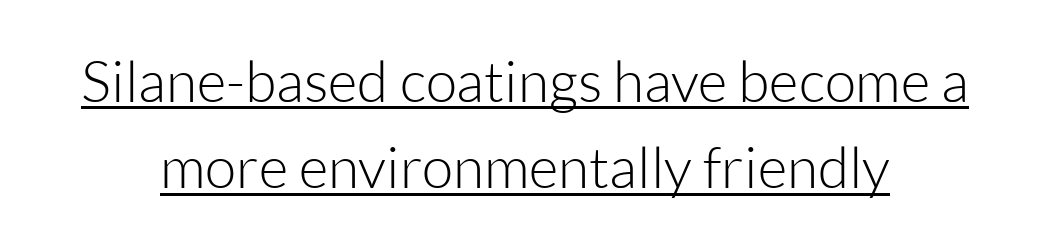
A normal amount of white space separates one row of letters from the next. Honestly, the letter spacing is just normal — you wouldn't notice it. Where is the straight margin? There isn't one; the lines are centered. A roman cut, with each character standing at attention. Examine the stroke ends and you'll find no serifs.
